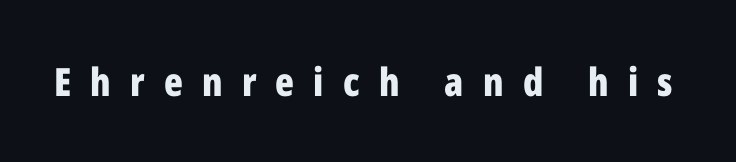
{"serif": "no", "italic": "no", "bold": "yes", "weight": "bold", "width": "condensed", "stroke_contrast": "low", "x_height": "medium", "monospaced": "no", "underline": "no", "letter_spacing": "wide", "letter_spacing_em": 0.49, "glyph_px": 39}
